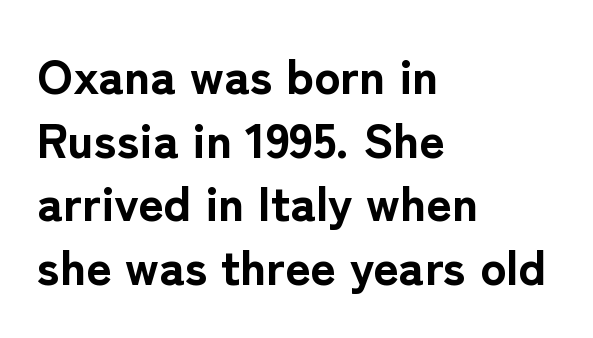
{"serif": "no", "italic": "no", "bold": "yes", "weight": "bold", "width": "normal", "stroke_contrast": "low", "x_height": "medium", "monospaced": "no", "underline": "no", "align": "left", "line_spacing": "normal", "line_spacing_ratio": 1.3, "letter_spacing": "normal", "letter_spacing_em": 0.0, "glyph_px": 49}
